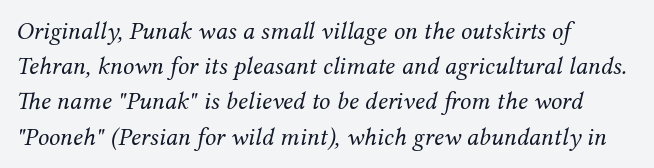
Quick note: italic. The foot of each line stays bare and open. Alignment: flush left. Heaviness? Minimal to ordinary, like unemphasized prose. Baseline-to-baseline distance is the conventional proportion of letter height. The line texture is even and compact thanks to regular tracking.
